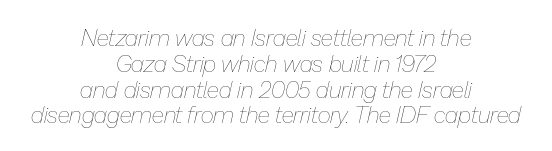
Q: Is the text bold? A: No.
Q: Is the text italic (slanted)? A: Yes, it leans right by about 13 degrees.
Q: Is the text underlined? A: No.
Q: How is the paragraph aligned? A: Centered.
Q: Is the spacing between letters normal or unusually wide? A: Normal.
Q: Is the spacing between lines tight, normal or loose? A: Tight.
